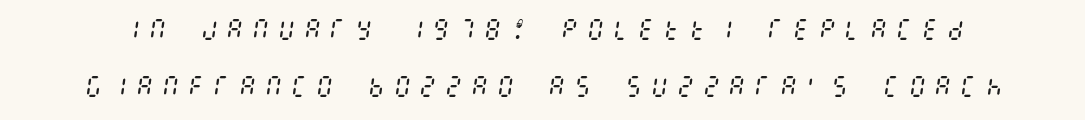
Q: Is the text bold? A: No.
Q: Is the text italic (slanted)? A: Yes, it leans right by about 8 degrees.
Q: Is the text underlined? A: No.
Q: Is the spacing between letters normal or unusually wide? A: Unusually wide.
Q: Is the spacing between lines tight, normal or loose? A: Loose.
